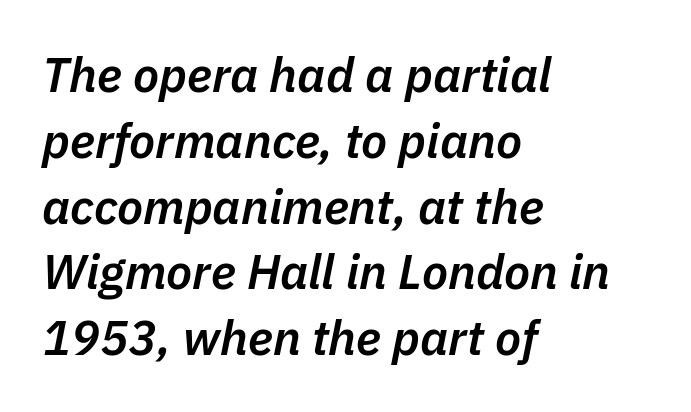
Q: Is the text bold? A: Semi-bold.
Q: Is the text italic (slanted)? A: Yes, it leans right by about 11 degrees.
Q: Is the text underlined? A: No.
Q: How is the paragraph aligned? A: Left-aligned.
Q: Is the spacing between letters normal or unusually wide? A: Normal.
Q: Is the spacing between lines tight, normal or loose? A: Normal.
Q: Width (condensed, normal, or wide)? A: Normal.
Q: Stroke contrast? A: Low.
Q: x-height? A: Medium.
Q: Monospaced? A: No.
